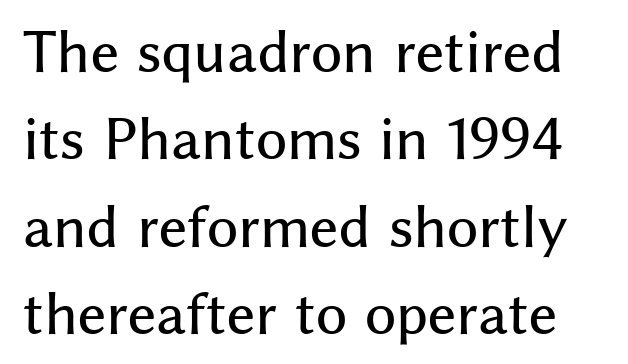
{"serif": "no", "italic": "no", "width": "normal", "stroke_contrast": "medium", "x_height": "medium", "monospaced": "no", "underline": "no", "line_spacing": "normal", "line_spacing_ratio": 1.62, "letter_spacing": "normal", "letter_spacing_em": 0.0, "glyph_px": 54}
